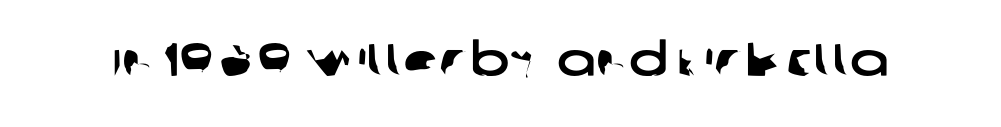
The image shows 46 px wide sans-serif type; set normal letter spacing, not underlined; low stroke contrast and a large x-height.
